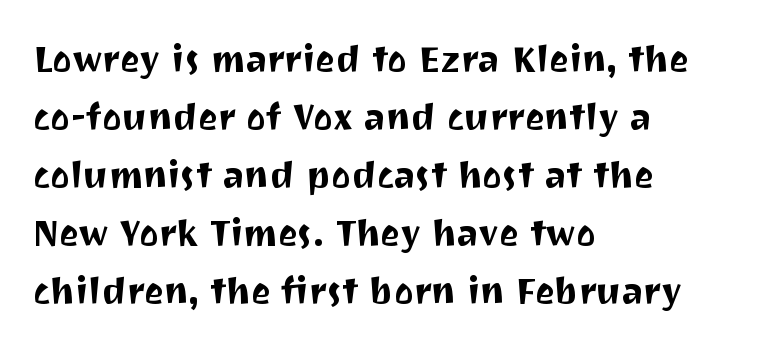
In CSS terms this would be text-align: left. The face used here is a sans, in the tradition of grotesques and geometrics. The letterforms sit shoulder to shoulder at normal distance. Note the varied advance widths — an 'i' is clearly narrower than an 'm'. A typesetter would mark this as roman, not italic. Each new line begins a customary step beneath the previous one.
